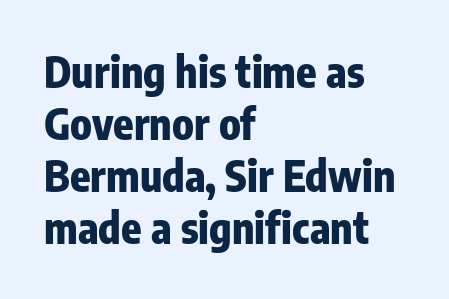
Reading down the block, your eye returns to a fixed left position each line. Rendered with straight, roman letterforms. Beneath every word, the page is bare. Nobody touched the tracking dial on this one. Heft: maximum for text — a bold.
